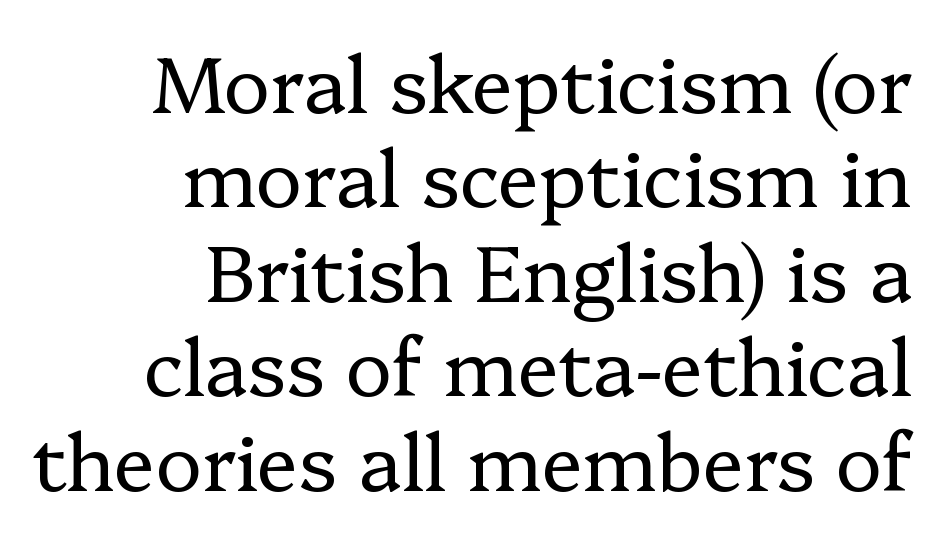
Q: Is the text bold? A: No.
Q: Is the text italic (slanted)? A: No, it is upright.
Q: Is the typeface a serif or a sans-serif typeface? A: Serif.
Q: Is the text underlined? A: No.
Q: How is the paragraph aligned? A: Right-aligned.
Q: Is the spacing between letters normal or unusually wide? A: Normal.
Q: Width (condensed, normal, or wide)? A: Normal.
Q: Stroke contrast? A: Low.
Q: x-height? A: Medium.
Q: Monospaced? A: No.
